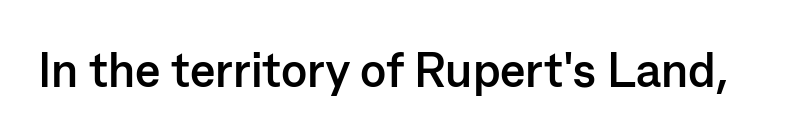
The image shows 48 px semibold sans-serif type, upright; set normal letter spacing, not underlined; low stroke contrast and a medium x-height.
